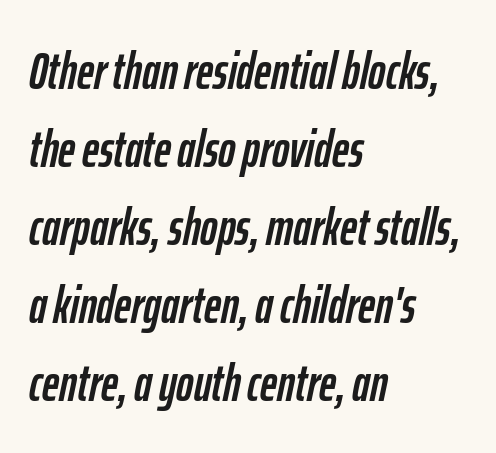
Q: Is the text italic (slanted)? A: Yes, it leans right by about 12 degrees.
Q: Is the text underlined? A: No.
Q: How is the paragraph aligned? A: Left-aligned.
Q: Is the spacing between letters normal or unusually wide? A: Normal.
Q: Is the spacing between lines tight, normal or loose? A: Normal.
Q: Width (condensed, normal, or wide)? A: Condensed.
Q: Stroke contrast? A: Low.
Q: x-height? A: Medium.
Q: Monospaced? A: No.
